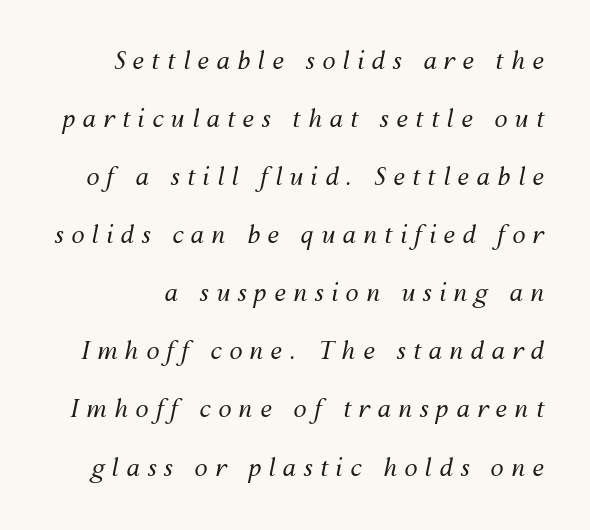
{"italic": "yes", "lean": "right", "slant_degrees": 12, "bold": "no", "underline": "no", "line_spacing": "loose", "line_spacing_ratio": 2.42, "letter_spacing": "wide", "letter_spacing_em": 0.3, "glyph_px": 24}
